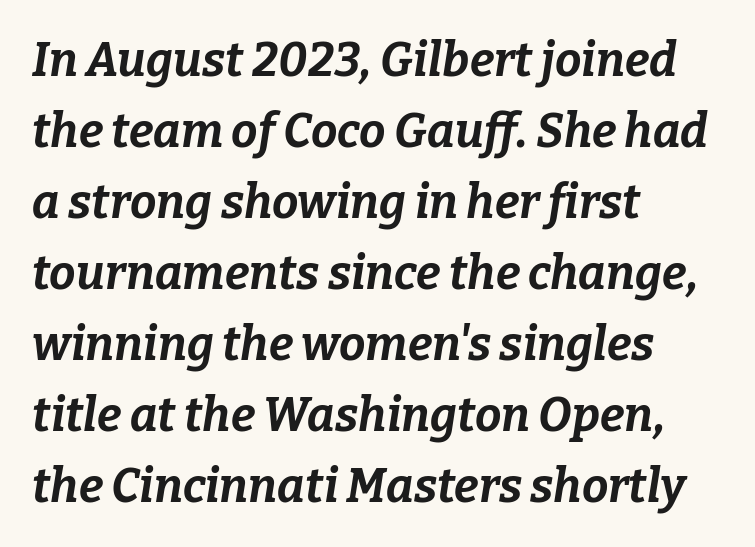
{"italic": "yes", "lean": "right", "slant_degrees": 9, "bold": "yes", "weight": "bold", "width": "normal", "stroke_contrast": "low", "x_height": "medium", "monospaced": "no", "underline": "no", "align": "left", "line_spacing": "normal", "line_spacing_ratio": 1.51, "letter_spacing": "normal", "letter_spacing_em": 0.0, "glyph_px": 47}
